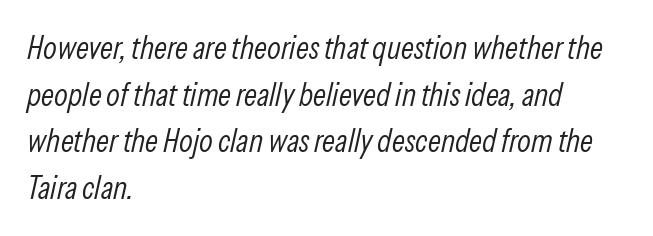
{"italic": "yes", "lean": "right", "slant_degrees": 13, "bold": "no", "weight": "light", "width": "condensed", "stroke_contrast": "low", "x_height": "medium", "monospaced": "no", "underline": "no", "align": "left", "line_spacing": "normal", "line_spacing_ratio": 1.46, "letter_spacing": "normal", "letter_spacing_em": 0.0, "glyph_px": 32}
